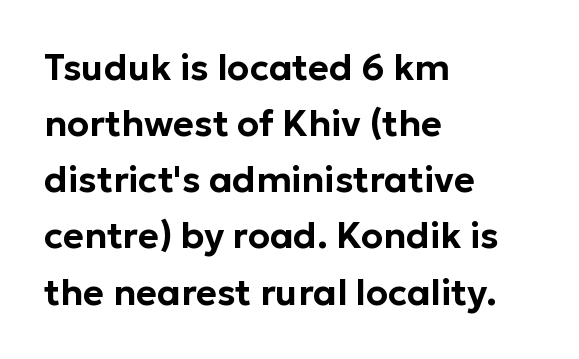
The image shows 36 px sans-serif type, upright; set left-aligned, normal line spacing (1.56x), normal letter spacing, not underlined; low stroke contrast and a medium x-height.
